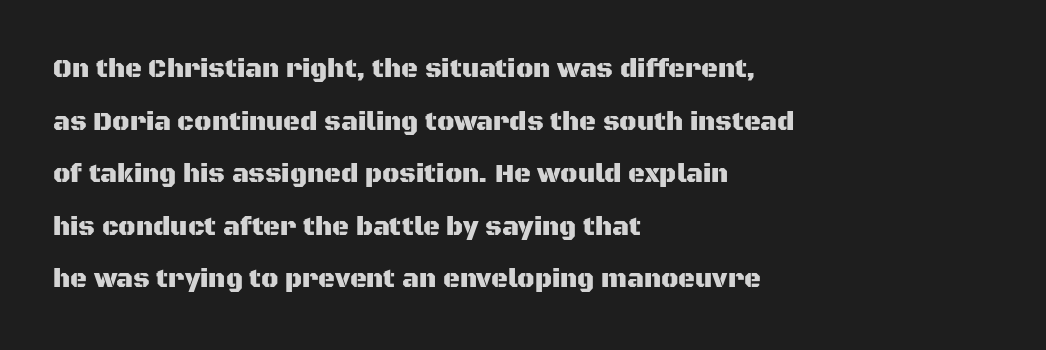
The image shows 26 px text type, upright; set left-aligned, loose line spacing (2.02x), normal letter spacing, not underlined.
